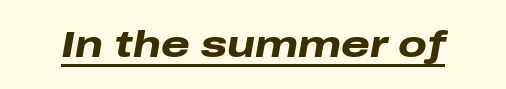
{"italic": "yes", "lean": "right", "slant_degrees": 10, "bold": "yes", "weight": "heavy", "width": "wide", "stroke_contrast": "low", "x_height": "medium", "monospaced": "no", "underline": "yes", "letter_spacing": "normal", "letter_spacing_em": 0.0, "glyph_px": 37}
